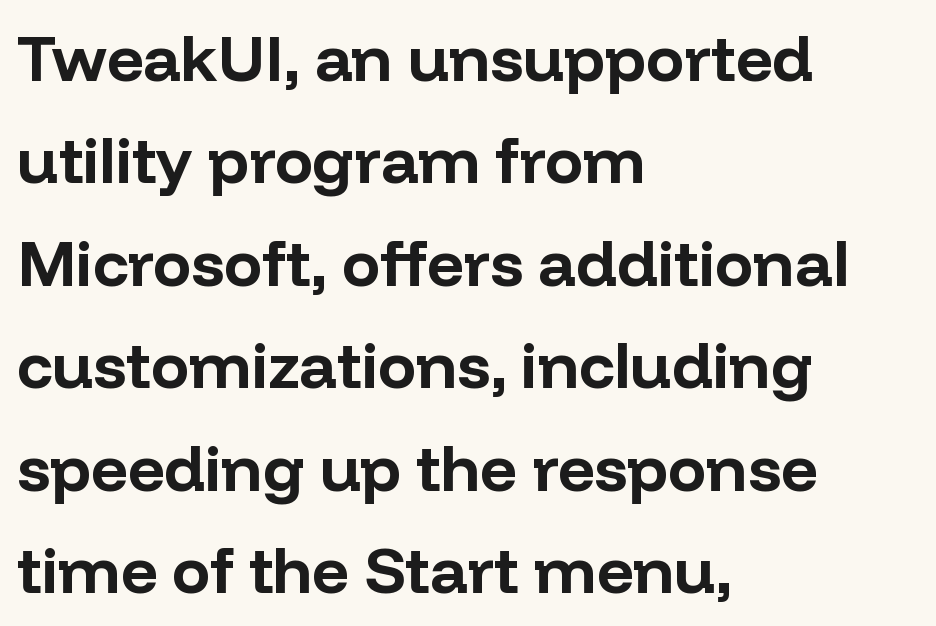
Q: Is the text bold? A: Yes.
Q: Is the text italic (slanted)? A: No, it is upright.
Q: Is the typeface a serif or a sans-serif typeface? A: Sans-serif.
Q: Is the text underlined? A: No.
Q: How is the paragraph aligned? A: Left-aligned.
Q: Is the spacing between letters normal or unusually wide? A: Normal.
Q: Is the spacing between lines tight, normal or loose? A: Normal.
Q: Width (condensed, normal, or wide)? A: Normal.
Q: Stroke contrast? A: Low.
Q: x-height? A: Medium.
Q: Monospaced? A: No.
